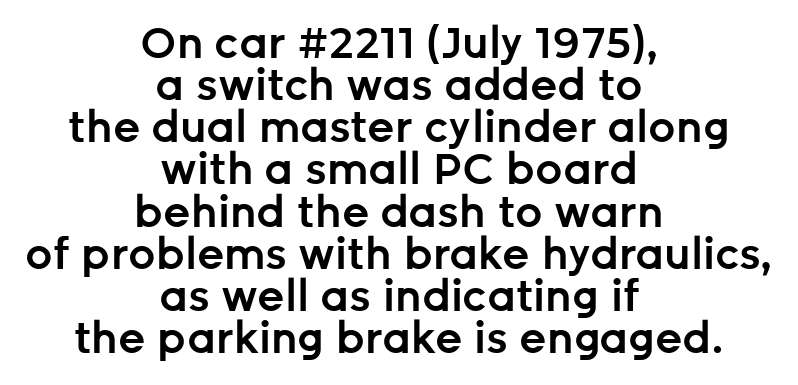
The image shows 43 px semibold sans-serif type, upright; set centered, tight line spacing (0.98x), normal letter spacing, not underlined; low stroke contrast and a medium x-height.
